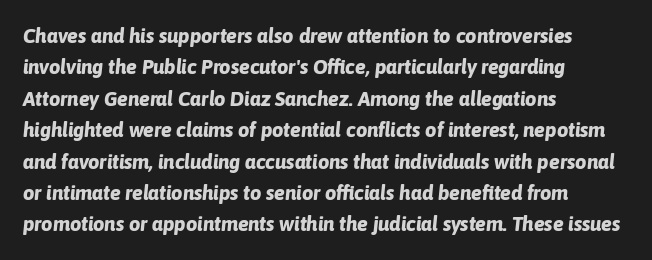
The image shows 20 px bold type, italic (leaning right); set left-aligned, normal line spacing (1.57x), normal letter spacing, not underlined.
